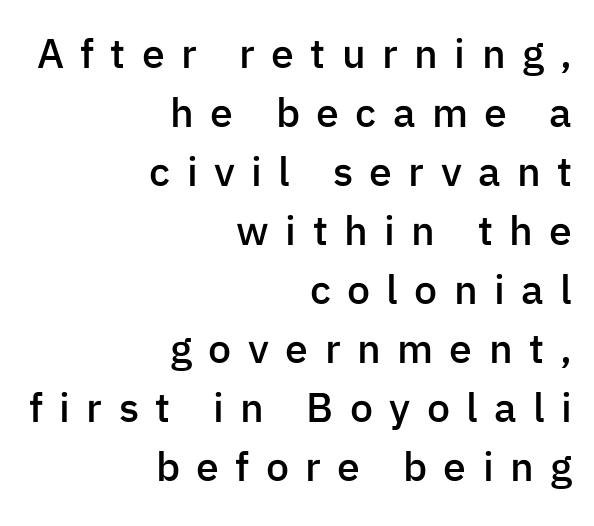
The image shows 41 px semibold sans-serif type, upright; set right-aligned, normal line spacing (1.44x), unusually wide letter spacing (+0.4 em), not underlined; low stroke contrast and a medium x-height.
